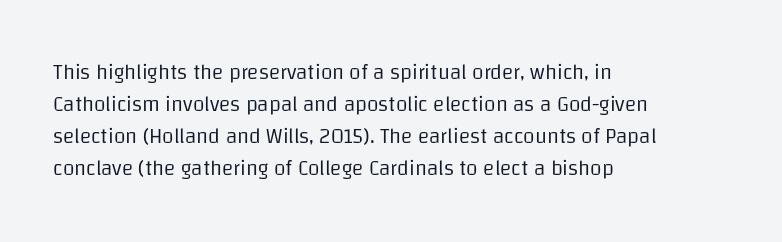
The image shows 21 px text type, upright; set left-aligned, normal line spacing (1.53x), normal letter spacing, not underlined.
